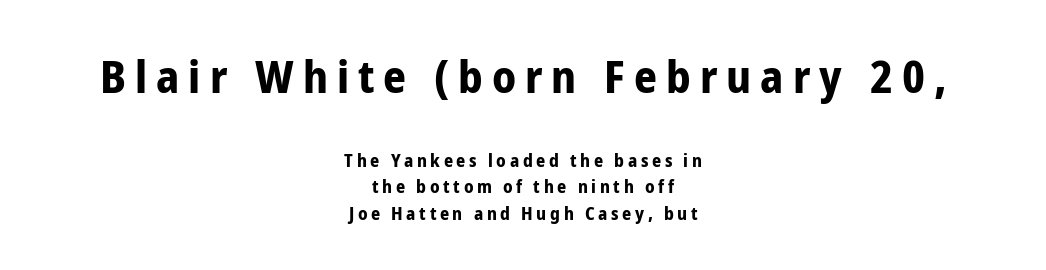
{"serif": "no", "italic": "no", "bold": "yes", "weight": "bold", "width": "condensed", "stroke_contrast": "low", "x_height": "medium", "monospaced": "no", "underline": "no", "align": "center", "line_spacing": "normal", "line_spacing_ratio": 1.48, "letter_spacing": "wide", "letter_spacing_em": 0.2, "larger_block": "first", "size_ratio": 2.5, "glyph_px": 45}
